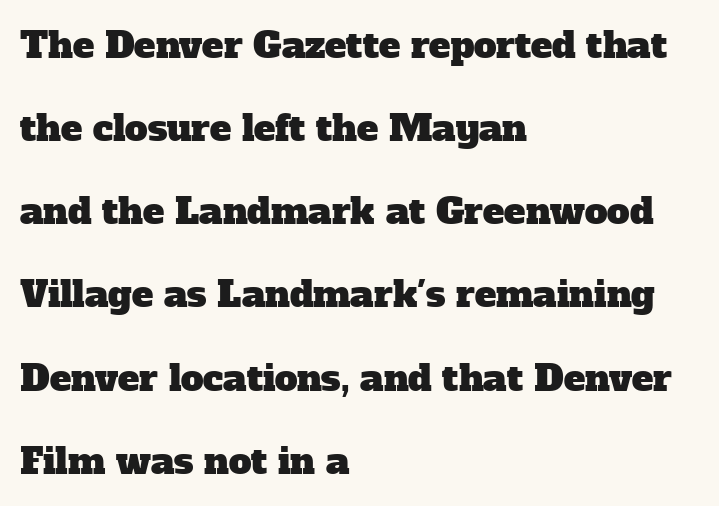
The image shows 36 px serif type; set left-aligned, loose line spacing (2.31x), normal letter spacing, not underlined; low stroke contrast and a medium x-height.
